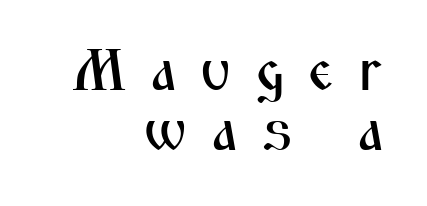
{"serif": "no", "italic": "no", "width": "condensed", "stroke_contrast": "medium", "x_height": "medium", "monospaced": "no", "underline": "no", "align": "right", "line_spacing": "tight", "line_spacing_ratio": 1.04, "letter_spacing": "wide", "letter_spacing_em": 0.4, "glyph_px": 58}
